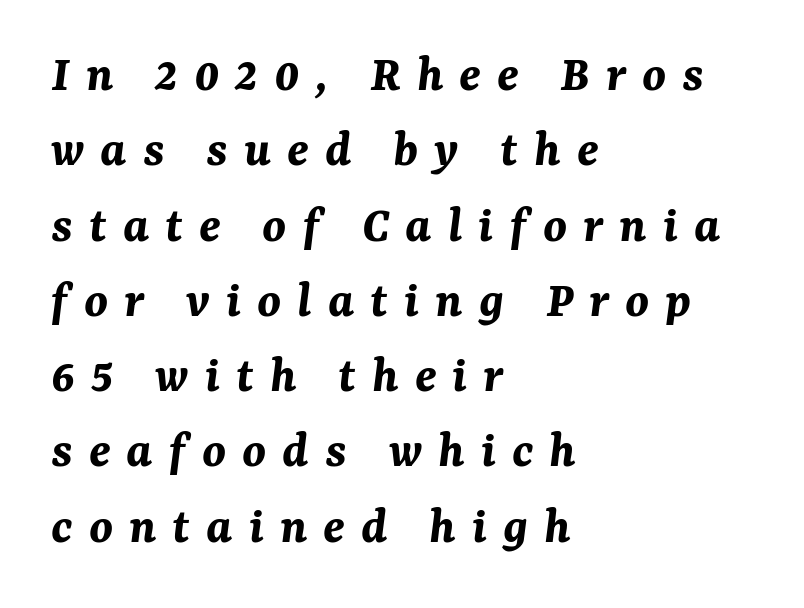
The image shows 53 px bold type, italic (leaning right); set left-aligned, normal line spacing (1.42x), unusually wide letter spacing (+0.3 em), not underlined; medium stroke contrast and a medium x-height.
